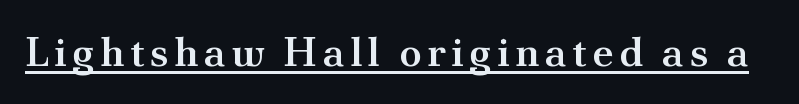
Q: Is the text bold? A: Semi-bold.
Q: Is the text italic (slanted)? A: No, it is upright.
Q: Is the typeface a serif or a sans-serif typeface? A: Serif.
Q: Is the text underlined? A: Yes.
Q: Width (condensed, normal, or wide)? A: Normal.
Q: Stroke contrast? A: Medium.
Q: x-height? A: Small.
Q: Monospaced? A: No.
